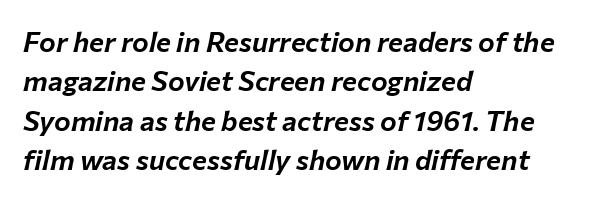
Only glyphs here, with clear space below each row. Is the letter spacing exaggerated? No — it looks like the ordinary default. The rendering uses natural spacing where letterforms have individual widths. Posture: slanted. The block of text has a typical density, with ordinary space between rows.
